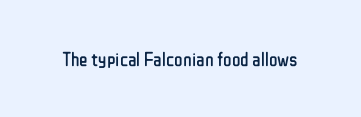
Posture: upright roman. Short note: letters normally spaced. The weight would be labelled regular, book, light, or lighter still. Lines of text with bare space underneath.
